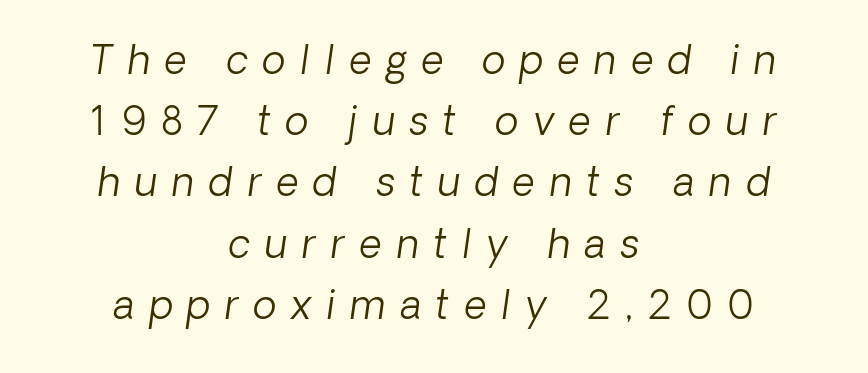
The image shows 39 px light type, italic (leaning right); set centered, normal line spacing (1.57x), unusually wide letter spacing (+0.38 em), not underlined; low stroke contrast and a medium x-height.
